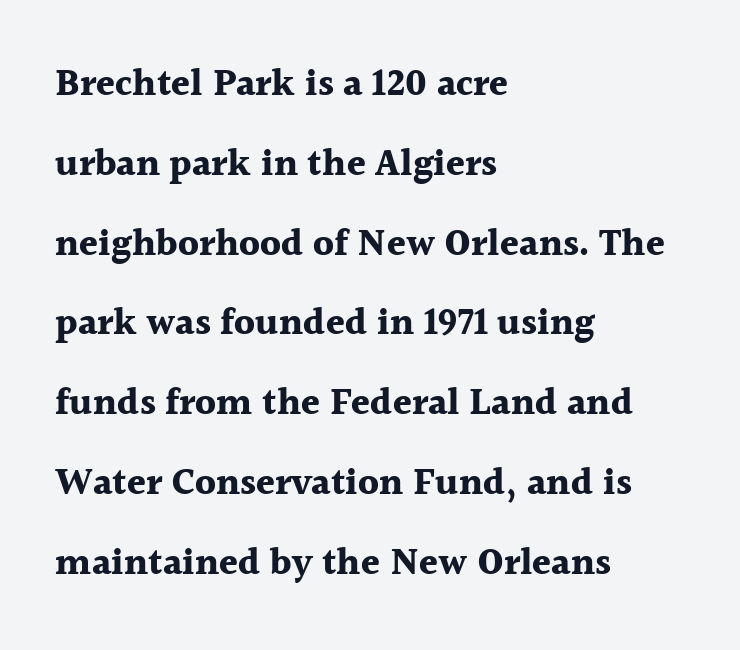
{"serif": "yes", "italic": "no", "bold": "yes", "weight": "bold", "width": "normal", "x_height": "medium", "monospaced": "no", "underline": "no", "align": "left", "line_spacing": "loose", "line_spacing_ratio": 2.1, "letter_spacing": "normal", "letter_spacing_em": 0.0, "glyph_px": 38}
